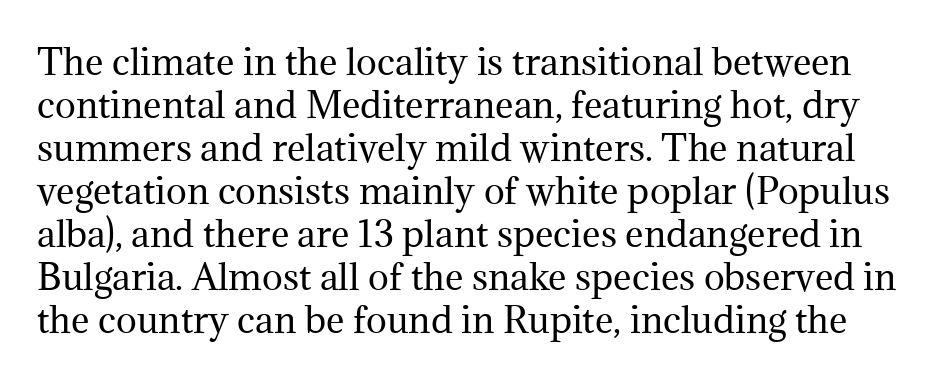
Looks like regular typesetting: each glyph gets only the width it needs. Little horizontal feet cap the strokes, marking this as serif type. How are the letters spaced? Ordinarily, with no added tracking. Only glyphs here, with clear space below each row.
